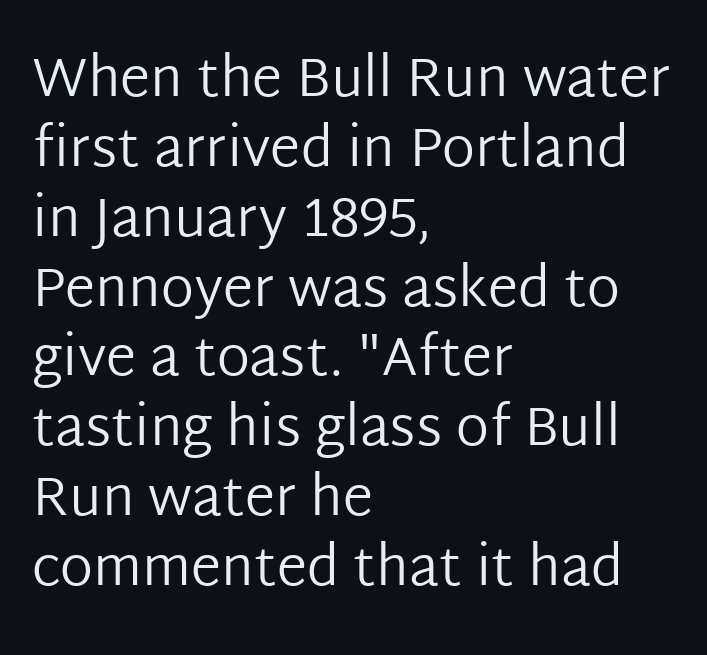
The letters advance in unequal steps, a hallmark of proportional type. Does the lettering tilt? It doesn't — this is upright. Counters stay open thanks to moderate or lighter strokes. Alignment: flush left. Regarding serifs, this sample does without them.
